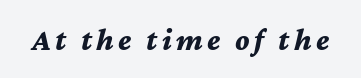
A bare baseline throughout the passage. Typesetter's note: full bold, strokes at maximum text heaviness. These lines are rendered in a variable-pitch font. This is oblique type, the kind used for emphasis or titles.
